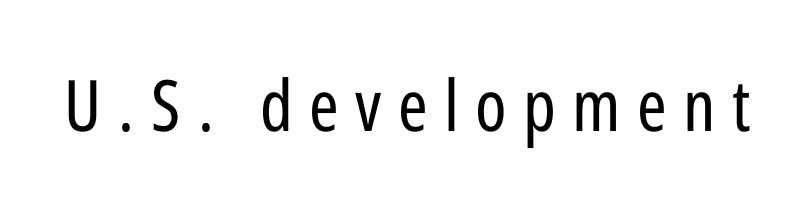
Q: Is the text bold? A: No.
Q: Is the text italic (slanted)? A: No, it is upright.
Q: Is the typeface a serif or a sans-serif typeface? A: Sans-serif.
Q: Is the text underlined? A: No.
Q: Is the spacing between letters normal or unusually wide? A: Unusually wide.
Q: Width (condensed, normal, or wide)? A: Condensed.
Q: Stroke contrast? A: Low.
Q: x-height? A: Medium.
Q: Monospaced? A: No.
